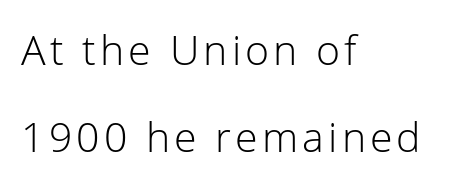
The image shows 41 px light sans-serif type, upright; set left-aligned, loose line spacing (2.12x), not underlined; low stroke contrast and a medium x-height.
